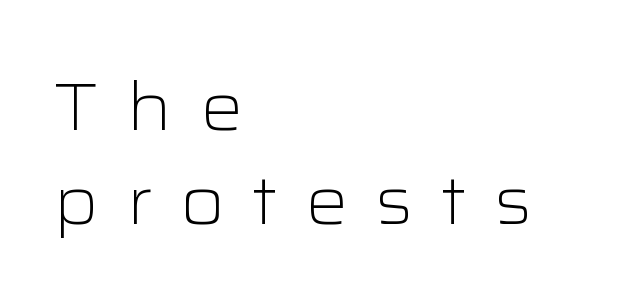
The tracking jumps out immediately: characters are airy and widely separated. These lines are composed in type without serifs. The font sits on the lighter half of the weight spectrum, regular included. Leftover space on each line is placed entirely after the last word.
